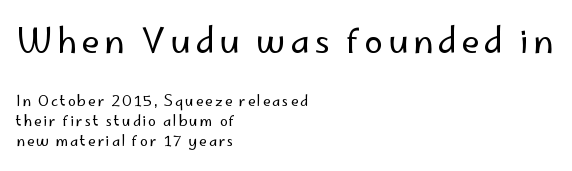
Note: larger setting up top, smaller setting below. Character widths vary here, with narrow letters taking less room than wide ones. Ordinary non-slanted type is in use. Glance below the letters and you will spot only blank space. The compositor pushed each line to the left boundary.
